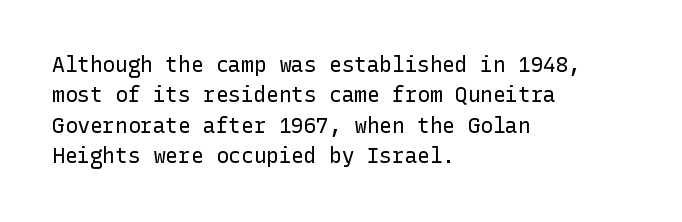
Letter spacing: default. Ink coverage per letter is moderate at most. The rag falls on the right side of this text block. Descenders are the only things crossing below the line. This block has exactly the height ordinary leading produces. This is the regular roman posture of the typeface.
